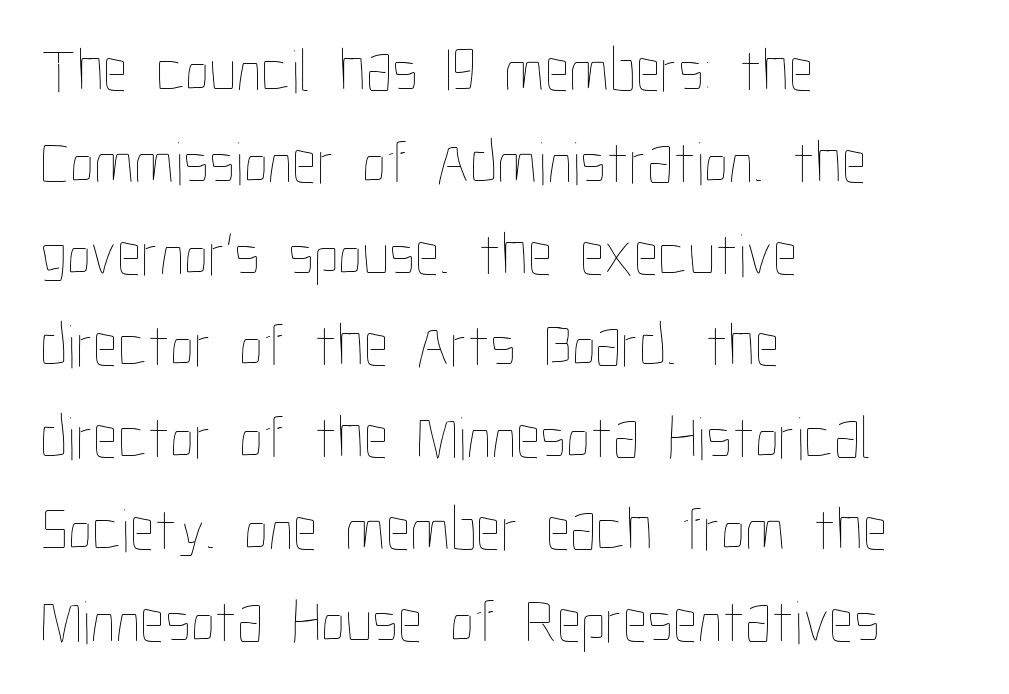
The image shows 62 px thin, condensed type, upright; set left-aligned, normal line spacing (1.48x), normal letter spacing, not underlined; low stroke contrast and a medium x-height.
